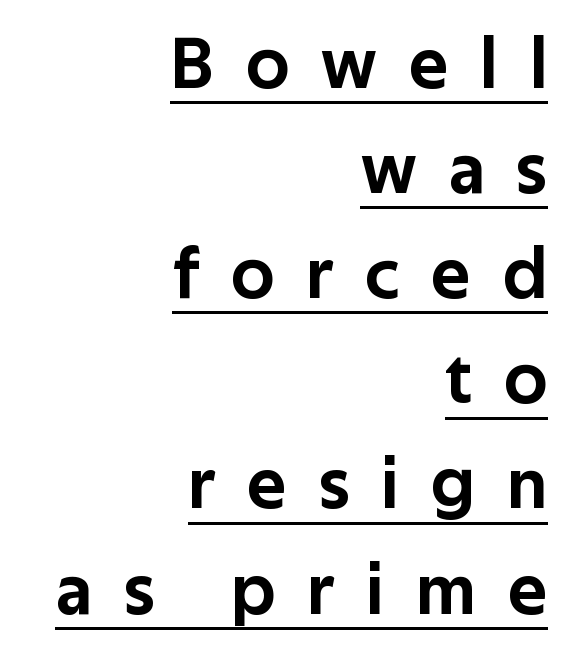
The image shows 73 px sans-serif type, upright; set right-aligned, normal line spacing (1.44x), unusually wide letter spacing (+0.44 em), underlined; low stroke contrast and a medium x-height.
